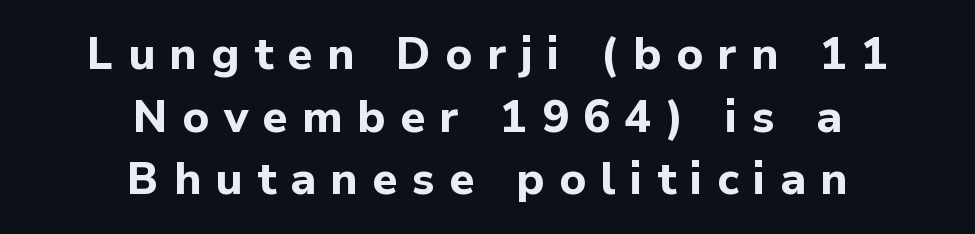
{"serif": "no", "italic": "no", "bold": "yes", "weight": "bold", "width": "normal", "stroke_contrast": "low", "x_height": "medium", "monospaced": "no", "underline": "no", "align": "center", "line_spacing": "normal", "line_spacing_ratio": 1.39, "letter_spacing": "wide", "letter_spacing_em": 0.32, "glyph_px": 45}
